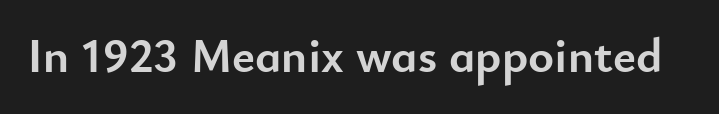
Each letter keeps its own natural width here, so spacing adapts to shape. The font's upright variant was chosen for this text. The face used here has the dense, thick strokes of a bold. Caption: standard tracking, unaltered.
